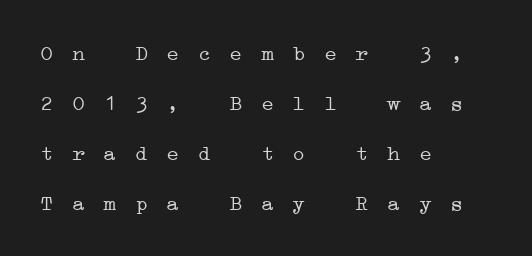
The image shows 22 px text type; set left-aligned, loose line spacing (2.28x), unusually wide letter spacing (+0.23 em), not underlined.
